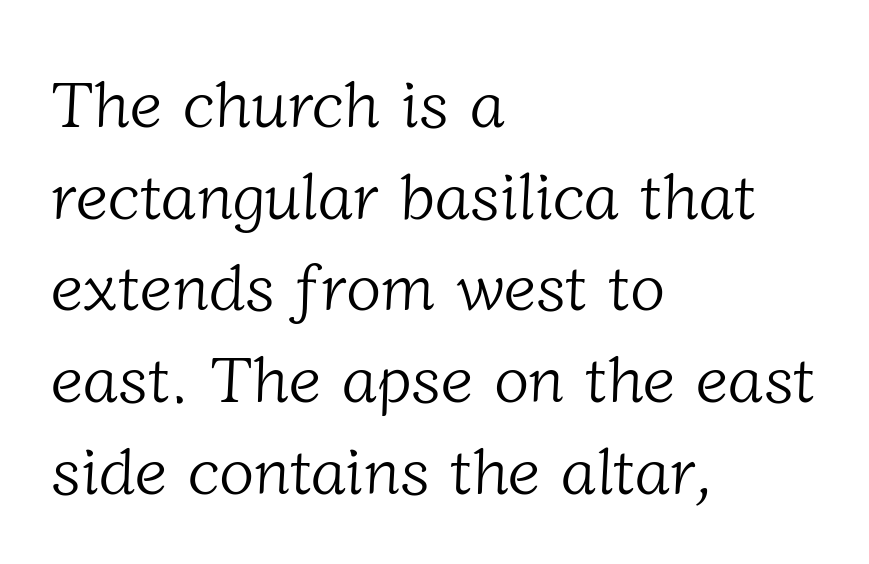
Q: Is the text bold? A: No.
Q: Is the typeface a serif or a sans-serif typeface? A: Serif.
Q: Is the text underlined? A: No.
Q: How is the paragraph aligned? A: Left-aligned.
Q: Is the spacing between letters normal or unusually wide? A: Normal.
Q: Is the spacing between lines tight, normal or loose? A: Normal.
Q: Width (condensed, normal, or wide)? A: Normal.
Q: Stroke contrast? A: Low.
Q: x-height? A: Medium.
Q: Monospaced? A: No.
